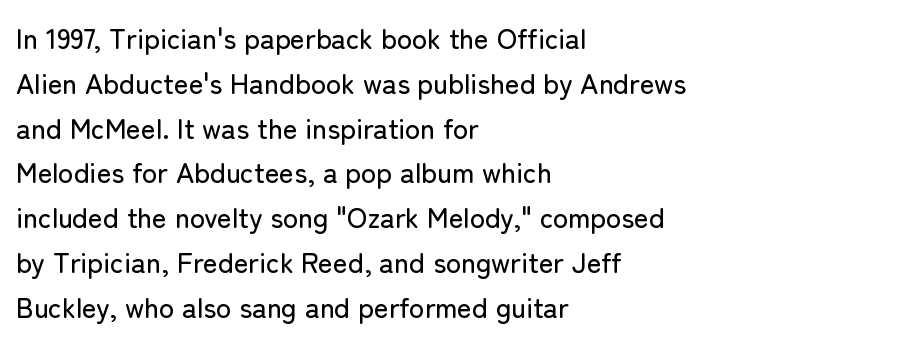
Q: Is the text italic (slanted)? A: No, it is upright.
Q: Is the typeface a serif or a sans-serif typeface? A: Sans-serif.
Q: Is the text underlined? A: No.
Q: How is the paragraph aligned? A: Left-aligned.
Q: Is the spacing between letters normal or unusually wide? A: Normal.
Q: Is the spacing between lines tight, normal or loose? A: Normal.
Q: Width (condensed, normal, or wide)? A: Normal.
Q: Stroke contrast? A: Low.
Q: x-height? A: Medium.
Q: Monospaced? A: No.
